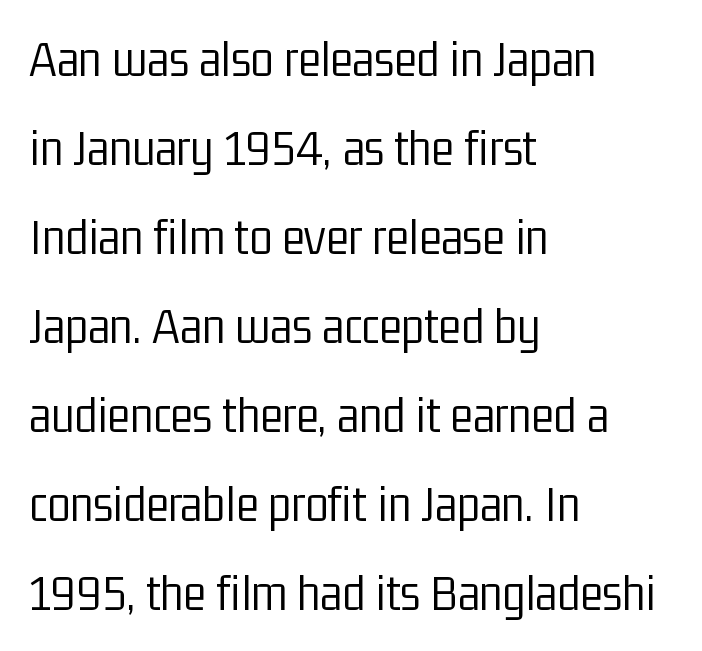
Q: Is the text bold? A: No.
Q: Is the text italic (slanted)? A: No, it is upright.
Q: Is the typeface a serif or a sans-serif typeface? A: Sans-serif.
Q: Is the text underlined? A: No.
Q: How is the paragraph aligned? A: Left-aligned.
Q: Is the spacing between letters normal or unusually wide? A: Normal.
Q: Is the spacing between lines tight, normal or loose? A: Normal.
Q: Width (condensed, normal, or wide)? A: Condensed.
Q: Stroke contrast? A: Low.
Q: x-height? A: Medium.
Q: Monospaced? A: No.
